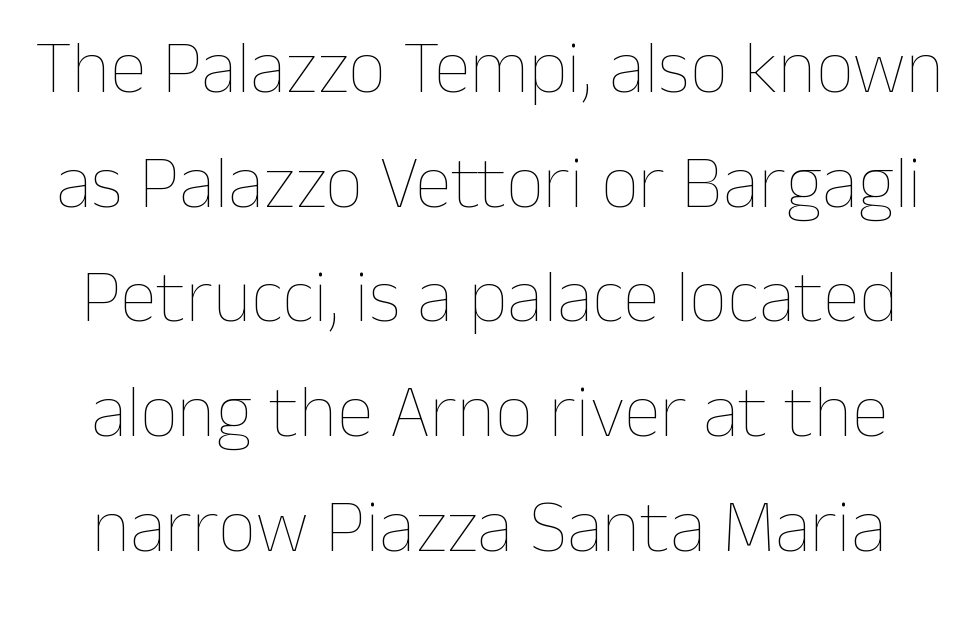
Q: Is the text bold? A: No.
Q: Is the text italic (slanted)? A: No, it is upright.
Q: Is the text underlined? A: No.
Q: How is the paragraph aligned? A: Centered.
Q: Is the spacing between letters normal or unusually wide? A: Normal.
Q: Is the spacing between lines tight, normal or loose? A: Normal.
Q: Width (condensed, normal, or wide)? A: Normal.
Q: Stroke contrast? A: Low.
Q: x-height? A: Medium.
Q: Monospaced? A: No.
